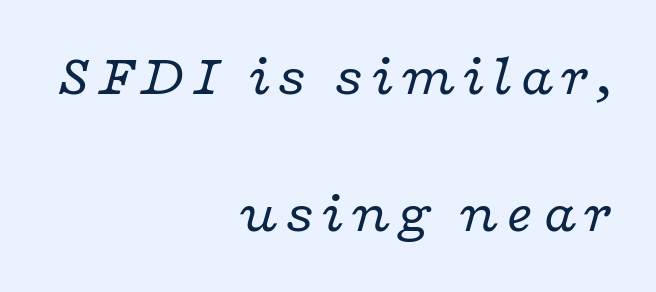
The image shows 58 px regular-weight, wide serif type, italic (leaning right); set right-aligned, loose line spacing (2.36x), not underlined; low stroke contrast and a medium x-height.
